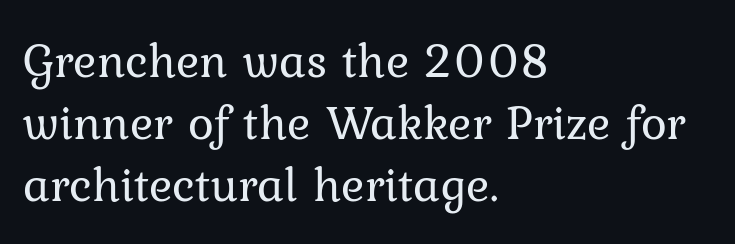
{"serif": "yes", "italic": "no", "bold": "no", "weight": "regular", "width": "normal", "stroke_contrast": "low", "x_height": "medium", "monospaced": "no", "underline": "no", "align": "left", "line_spacing": "normal", "line_spacing_ratio": 1.27, "letter_spacing": "normal", "letter_spacing_em": 0.0, "glyph_px": 49}
